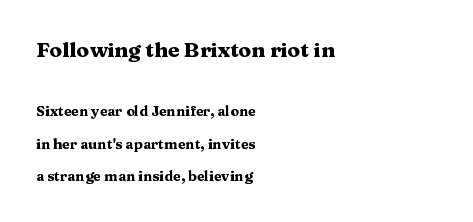
Q: Is the text bold? A: Yes.
Q: Is the text italic (slanted)? A: No, it is upright.
Q: Is the text underlined? A: No.
Q: How is the paragraph aligned? A: Left-aligned.
Q: Is the spacing between letters normal or unusually wide? A: Normal.
Q: Is the spacing between lines tight, normal or loose? A: Loose.
Q: Which block of text is set in a larger size, the first (top) or the second (bottom)? A: The first (top) one.
